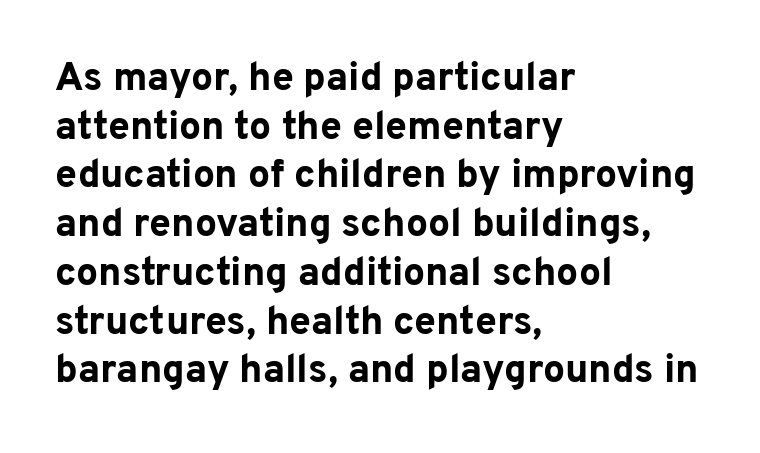
{"serif": "no", "italic": "no", "bold": "yes", "weight": "bold", "width": "normal", "stroke_contrast": "low", "x_height": "medium", "monospaced": "no", "underline": "no", "align": "left", "line_spacing": "normal", "line_spacing_ratio": 1.25, "letter_spacing": "normal", "letter_spacing_em": 0.0, "glyph_px": 39}
